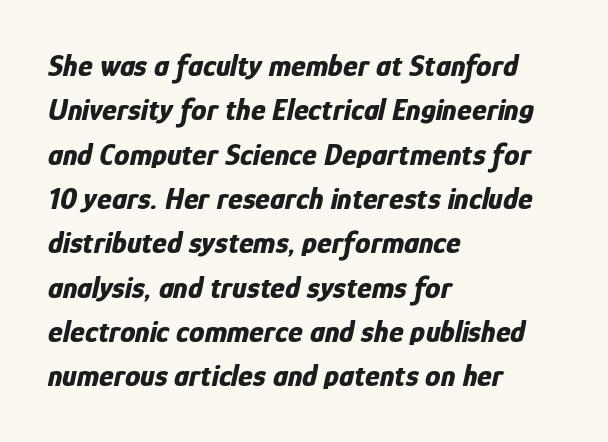
The image shows 31 px bold, condensed type, italic (leaning right); set left-aligned, normal line spacing (1.43x), normal letter spacing, not underlined; low stroke contrast and a medium x-height.
